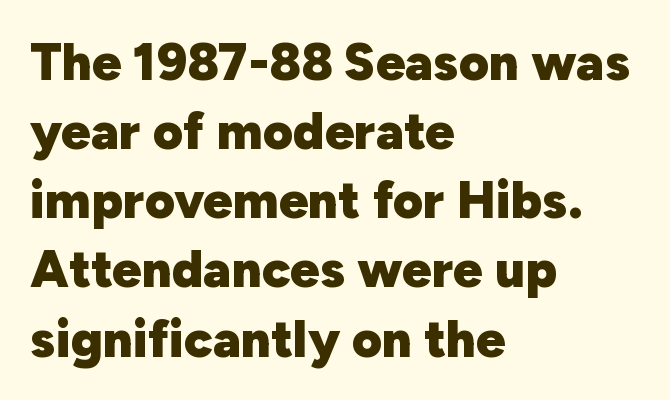
Leftover space on each line is placed entirely after the last word. The designer left line spacing at the default. Every stem runs plumb, perpendicular to the baseline. The letters advance in unequal steps, a hallmark of proportional type. This rendering features lettering with no underline.
